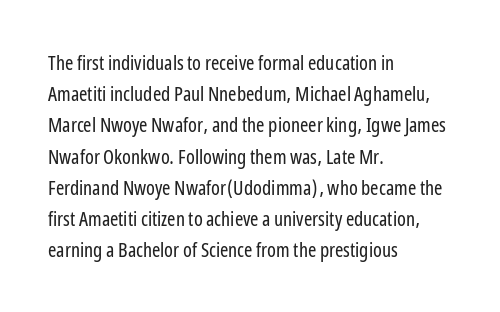
Q: Is the text bold? A: No.
Q: Is the text italic (slanted)? A: No, it is upright.
Q: Is the text underlined? A: No.
Q: How is the paragraph aligned? A: Left-aligned.
Q: Is the spacing between letters normal or unusually wide? A: Normal.
Q: Is the spacing between lines tight, normal or loose? A: Normal.
